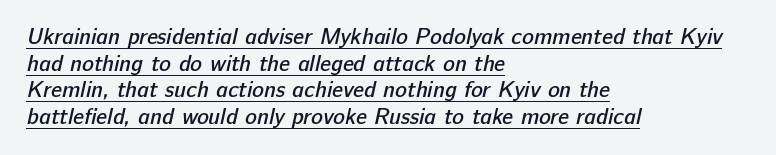
The string is rendered with underlining switched on. The face used here is a semibold: visibly heavier than regular, lighter than bold. The lines are quadded left. Observe the ordinary spacing: letters are neighbours, not strangers.
